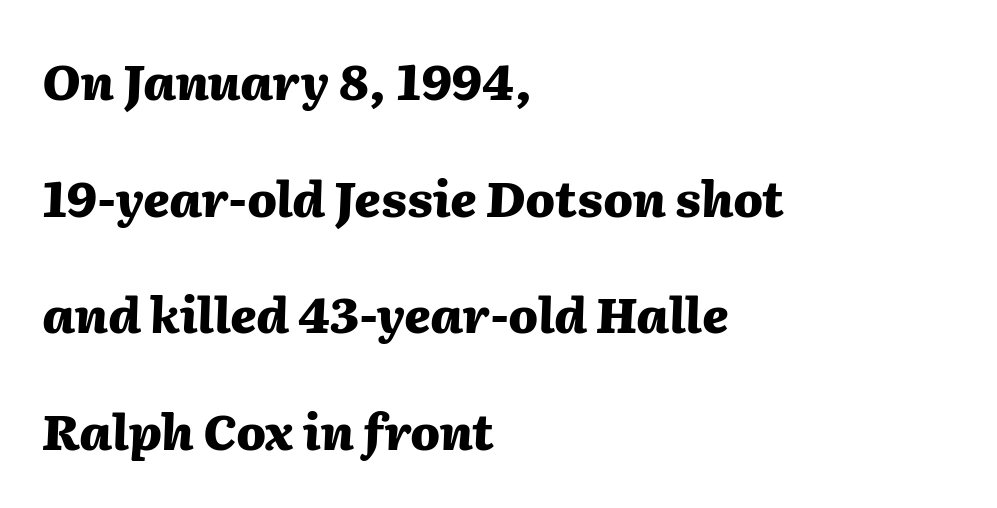
The rendering uses natural spacing where letterforms have individual widths. Is the block centered? No — it sits flush against the left margin. Descender tails drop into unmarked territory. You can tell it's italic because the verticals aren't actually vertical. Is the letter spacing exaggerated? No — it looks like the ordinary default.
